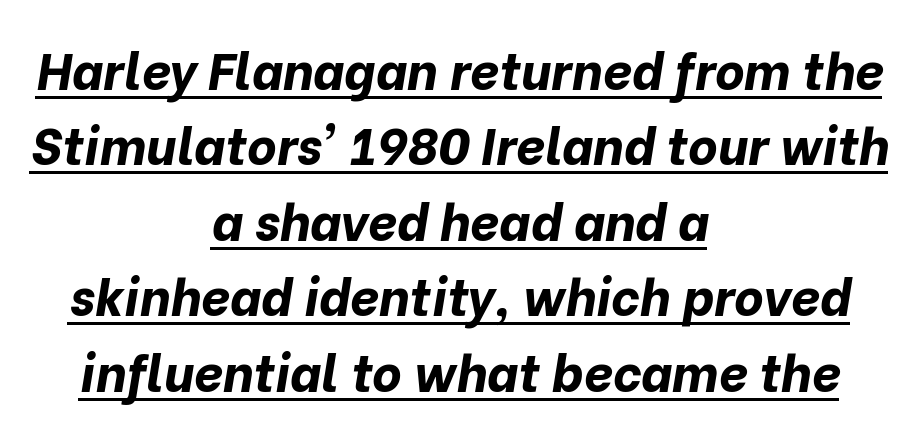
The image shows 51 px bold type, italic (leaning right); set centered, normal line spacing (1.48x), normal letter spacing, underlined; low stroke contrast and a medium x-height.
